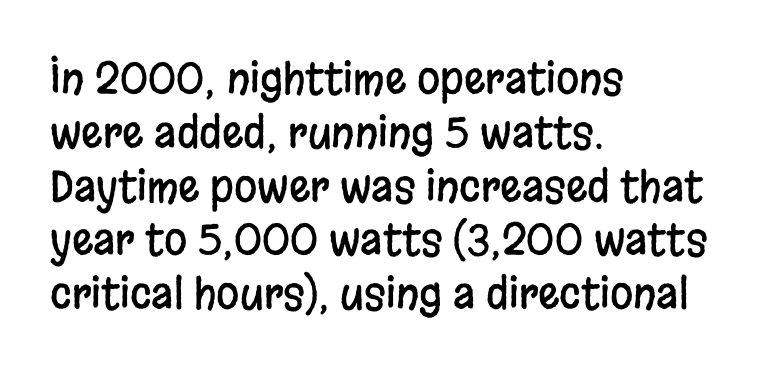
Q: Is the text italic (slanted)? A: No, it is upright.
Q: Is the typeface a serif or a sans-serif typeface? A: Sans-serif.
Q: Is the text underlined? A: No.
Q: How is the paragraph aligned? A: Left-aligned.
Q: Is the spacing between letters normal or unusually wide? A: Normal.
Q: Is the spacing between lines tight, normal or loose? A: Normal.
Q: Width (condensed, normal, or wide)? A: Condensed.
Q: Stroke contrast? A: Low.
Q: x-height? A: Large.
Q: Monospaced? A: No.
